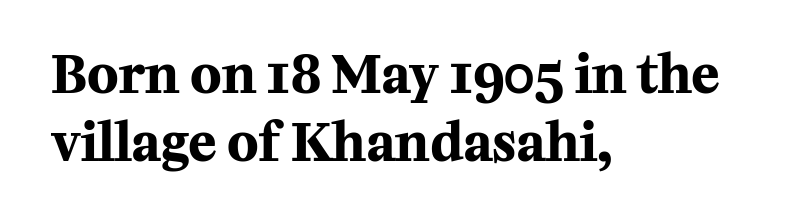
The image shows 52 px bold serif type, upright; set left-aligned, normal line spacing (1.3x), normal letter spacing, not underlined; medium stroke contrast and a medium x-height.
